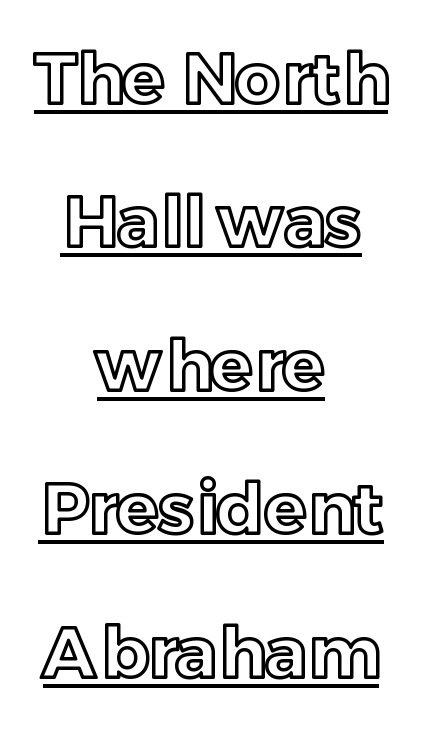
The image shows 70 px text type, upright; set centered, loose line spacing (2.05x), normal letter spacing, underlined; a medium x-height.
